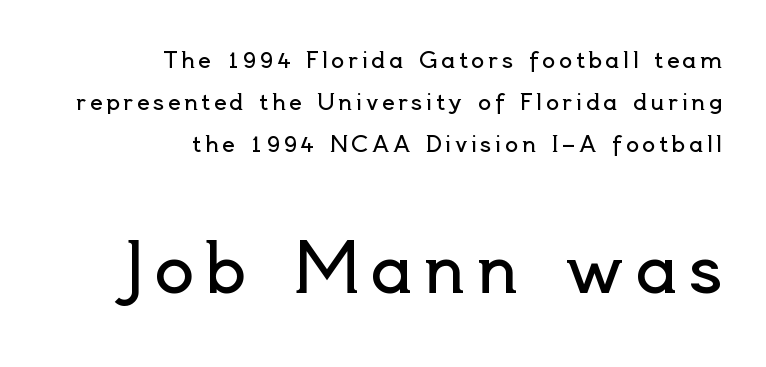
Are there feet on the stems? There aren't — it's a sans. Italic? Not at all — the glyphs are vertical. Quick note: interline space is abundant. The font sits on the lighter half of the weight spectrum, regular included. Think of a printed novel: that variable character pitch is what you see here. Underlining? Definitely not there.
